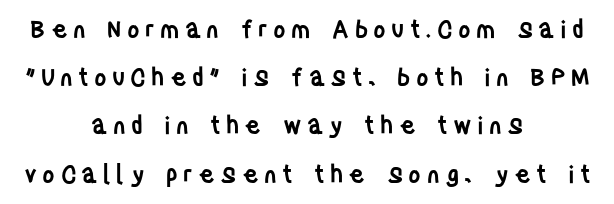
The image shows 24 px text type, upright; set centered, loose line spacing (2.01x), unusually wide letter spacing (+0.22 em), not underlined.
